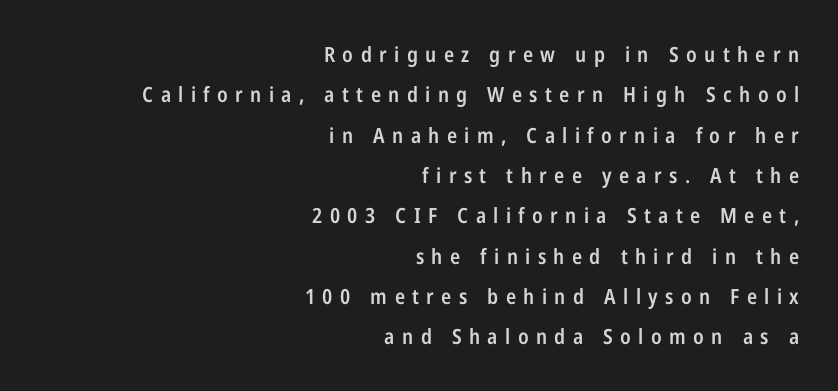
Q: Is the text bold? A: Semi-bold.
Q: Is the text italic (slanted)? A: No, it is upright.
Q: Is the text underlined? A: No.
Q: How is the paragraph aligned? A: Right-aligned.
Q: Is the spacing between letters normal or unusually wide? A: Unusually wide.
Q: Is the spacing between lines tight, normal or loose? A: Loose.
